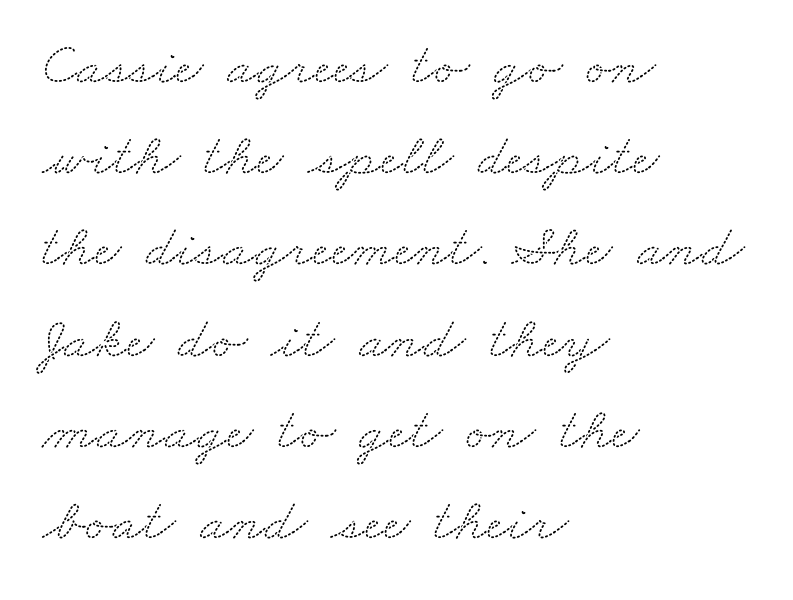
A classic flush-left, rag-right setting is used for this passage. The leading is moderate, giving the passage an even texture. Students, note that the glyphs here touch the page at normal intervals. The gap between lines stays unmarked.
